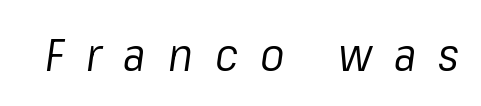
Think of a printed novel: that variable character pitch is what you see here. Decoration check: the copy has no underline. The typography opts for an oblique posture over an upright one. Weight: not bold — regular or lighter. Letter spacing: wide.
